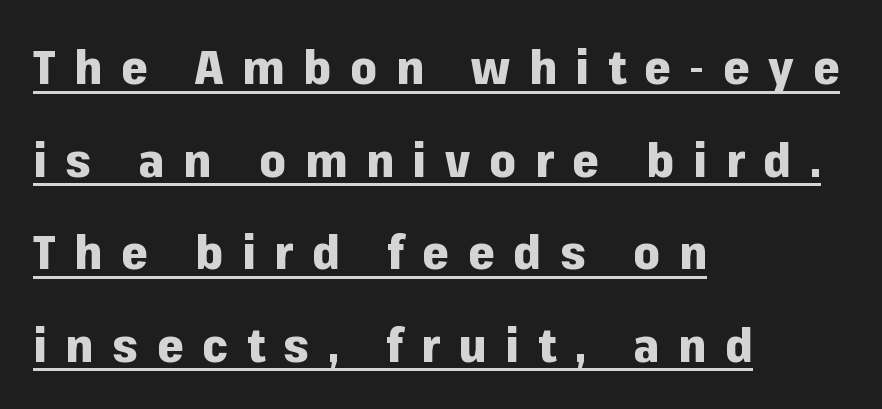
Q: Is the text bold? A: Yes.
Q: Is the text italic (slanted)? A: No, it is upright.
Q: Is the typeface a serif or a sans-serif typeface? A: Sans-serif.
Q: Is the text underlined? A: Yes.
Q: How is the paragraph aligned? A: Left-aligned.
Q: Is the spacing between letters normal or unusually wide? A: Unusually wide.
Q: Is the spacing between lines tight, normal or loose? A: Loose.
Q: Width (condensed, normal, or wide)? A: Normal.
Q: Stroke contrast? A: Low.
Q: x-height? A: Medium.
Q: Monospaced? A: No.
